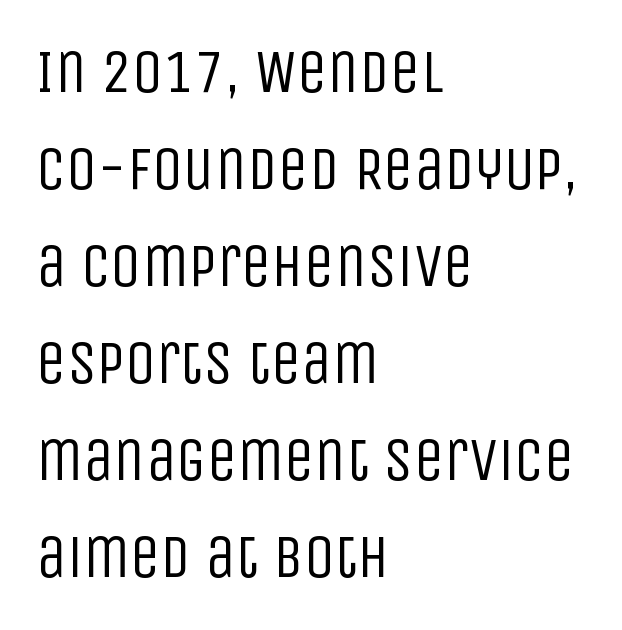
Q: Is the text bold? A: No.
Q: Is the text italic (slanted)? A: No, it is upright.
Q: Is the typeface a serif or a sans-serif typeface? A: Sans-serif.
Q: Is the text underlined? A: No.
Q: How is the paragraph aligned? A: Left-aligned.
Q: Is the spacing between letters normal or unusually wide? A: Normal.
Q: Is the spacing between lines tight, normal or loose? A: Normal.
Q: Width (condensed, normal, or wide)? A: Condensed.
Q: Stroke contrast? A: Low.
Q: x-height? A: Large.
Q: Monospaced? A: No.
